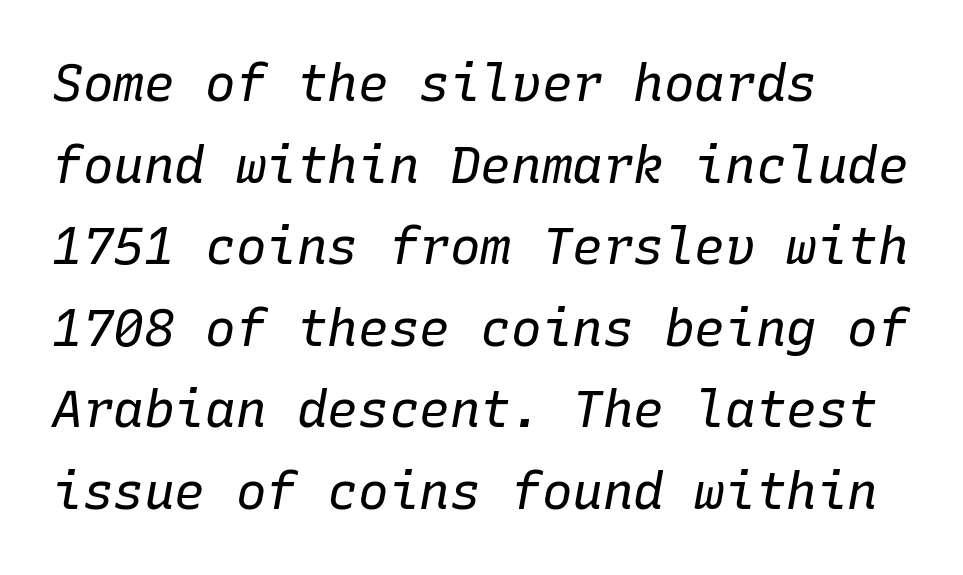
{"italic": "yes", "lean": "right", "slant_degrees": 10, "bold": "no", "weight": "regular", "width": "normal", "stroke_contrast": "low", "x_height": "medium", "monospaced": "yes", "underline": "no", "align": "left", "line_spacing": "normal", "line_spacing_ratio": 1.6, "letter_spacing": "normal", "letter_spacing_em": 0.0, "glyph_px": 51}
